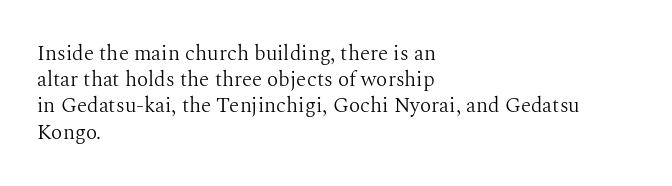
Q: Is the text bold? A: No.
Q: Is the text italic (slanted)? A: No, it is upright.
Q: Is the text underlined? A: No.
Q: How is the paragraph aligned? A: Left-aligned.
Q: Is the spacing between letters normal or unusually wide? A: Normal.
Q: Is the spacing between lines tight, normal or loose? A: Normal.
